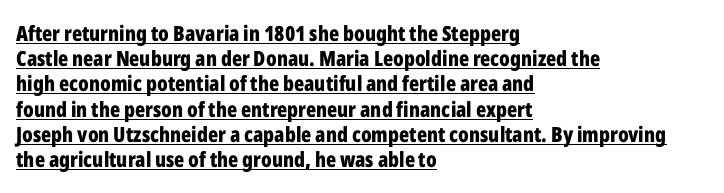
If you drew a line through each stem, it would be perfectly vertical. The paragraph shown leans on its left margin. Does the weight exceed regular? Yes, all the way to bold. Every word sits above its own underline.
